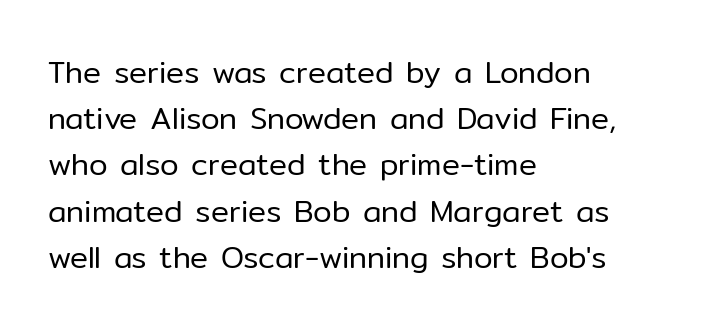
Anything drawn beneath the words? Only blank space. Letters have the restrained weight of plain body copy at most. Letter spacing: default. How would I describe the line gaps? Plain and ordinary. Left-aligned paragraph, ragged on the right.
